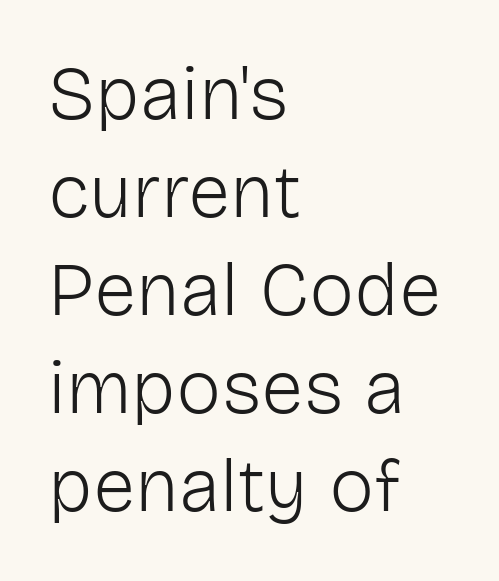
The horizontal fit of the characters is conventional and even. To sum up the face: it is a sans, with no serifs. Unbolded letterforms with no extra heft. Notice how the stems are strictly vertical — no italics here. A clean baseline with only descenders dipping below it.
